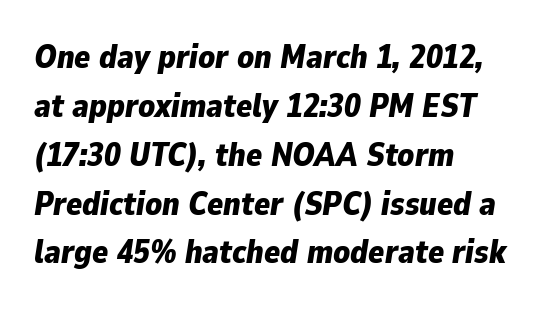
I'd describe the lettering as bold — thick and assertive. Letter spacing: default. Layout note: lines flush left. This block has exactly the height ordinary leading produces.
